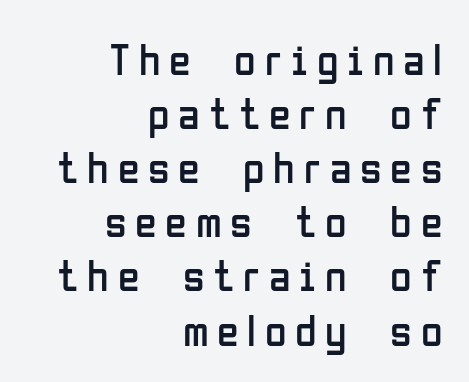
Q: Is the text bold? A: No.
Q: Is the text italic (slanted)? A: No, it is upright.
Q: Is the typeface a serif or a sans-serif typeface? A: Sans-serif.
Q: Is the text underlined? A: No.
Q: How is the paragraph aligned? A: Right-aligned.
Q: Is the spacing between letters normal or unusually wide? A: Unusually wide.
Q: Width (condensed, normal, or wide)? A: Condensed.
Q: Stroke contrast? A: Low.
Q: x-height? A: Medium.
Q: Monospaced? A: No.
